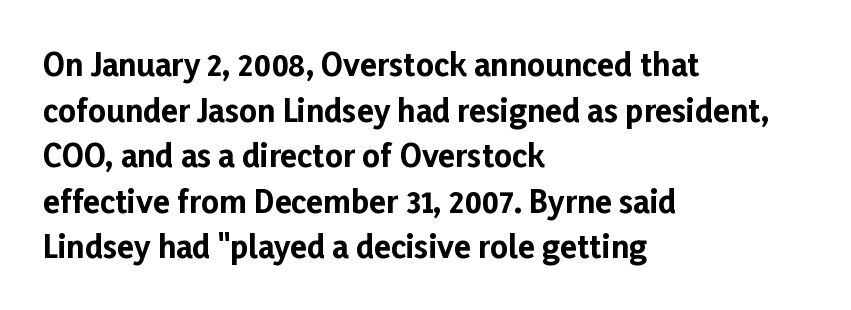
The image shows 31 px bold sans-serif type, upright; set left-aligned, normal line spacing (1.47x), normal letter spacing, not underlined; low stroke contrast and a medium x-height.
